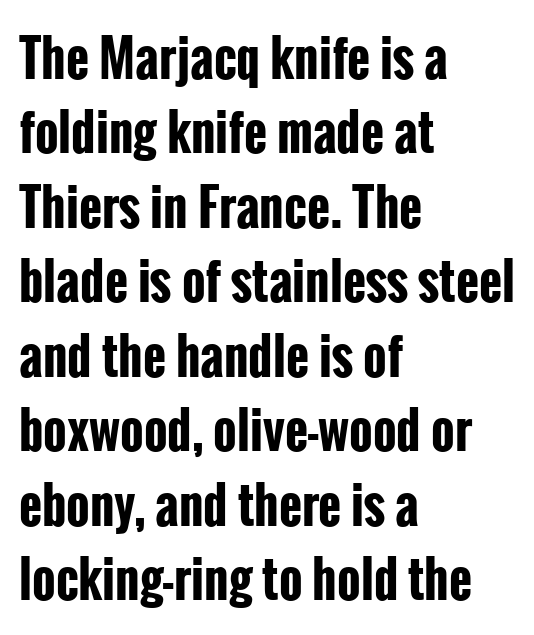
Q: Is the text bold? A: Yes.
Q: Is the text italic (slanted)? A: No, it is upright.
Q: Is the typeface a serif or a sans-serif typeface? A: Sans-serif.
Q: Is the text underlined? A: No.
Q: How is the paragraph aligned? A: Left-aligned.
Q: Is the spacing between letters normal or unusually wide? A: Normal.
Q: Is the spacing between lines tight, normal or loose? A: Normal.
Q: Width (condensed, normal, or wide)? A: Condensed.
Q: Stroke contrast? A: Low.
Q: x-height? A: Medium.
Q: Monospaced? A: No.
